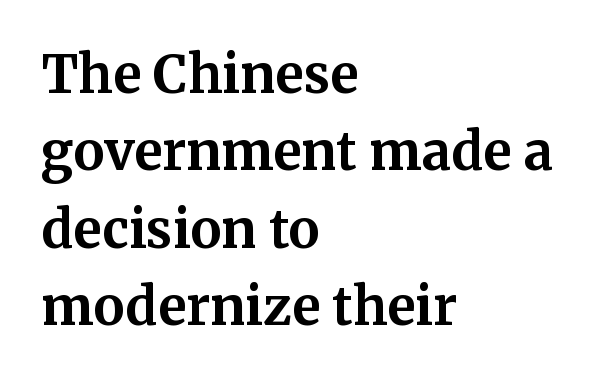
Line starts are locked; line ends wander. Check the space under the baseline: it is left empty. If you measured baseline to baseline, you'd find a middling distance. The lettering stays uniformly vertical, giving the passage a roman look.
